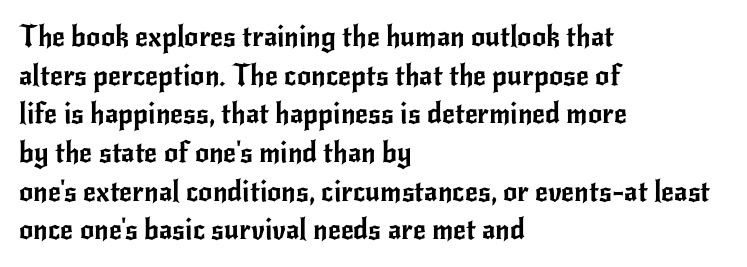
Typographically, this falls in the sans-serif category. Left-aligned paragraph, ragged on the right. The vertical gap from one line to the next is medium. Think of a printed novel: that variable character pitch is what you see here.
